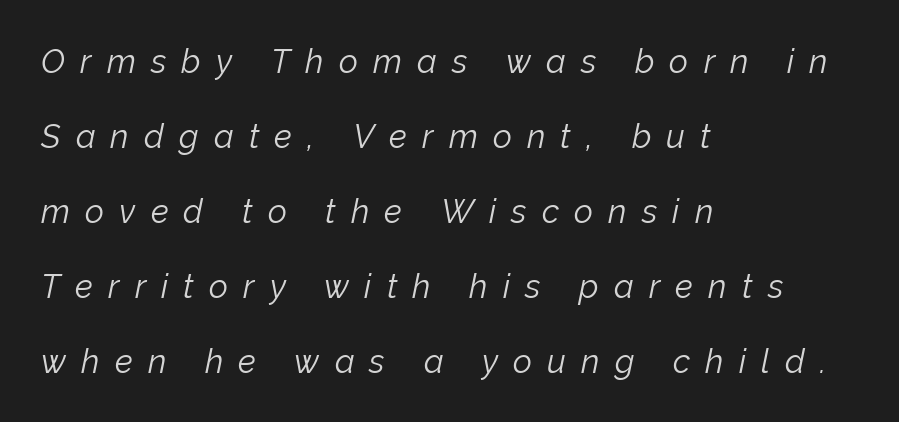
Vertically, the passage feels expansive, rows floating well apart. The rendering applies a slant to the glyphs. Think of a printed novel: that variable character pitch is what you see here. Glyph-to-glyph distance is far greater than everyday printed text. Descender tails drop into unmarked territory. Is the block centered? No — it sits flush against the left margin.
